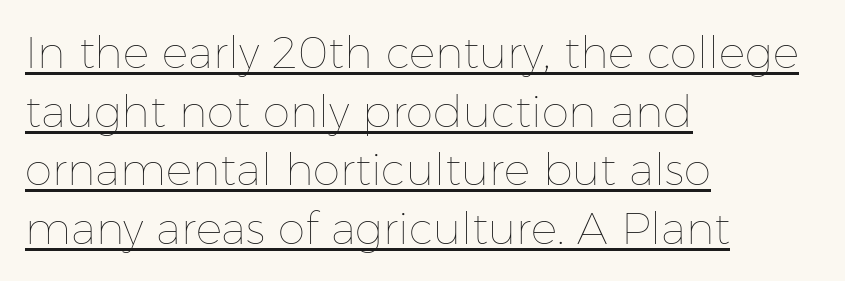
Q: Is the text bold? A: No.
Q: Is the text italic (slanted)? A: No, it is upright.
Q: Is the text underlined? A: Yes.
Q: How is the paragraph aligned? A: Left-aligned.
Q: Is the spacing between letters normal or unusually wide? A: Normal.
Q: Is the spacing between lines tight, normal or loose? A: Normal.
Q: Width (condensed, normal, or wide)? A: Normal.
Q: Stroke contrast? A: Low.
Q: x-height? A: Medium.
Q: Monospaced? A: No.
